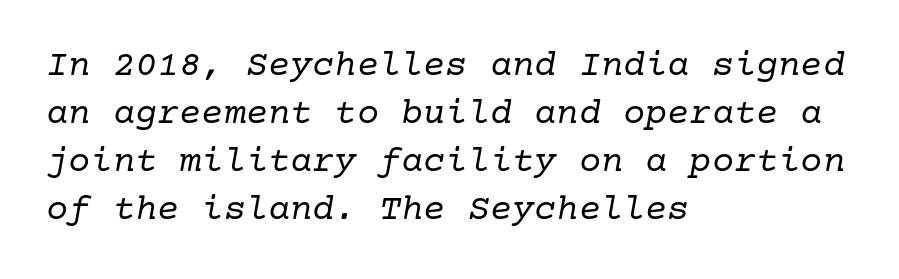
Q: Is the text bold? A: No.
Q: Is the text italic (slanted)? A: Yes, it leans right by about 10 degrees.
Q: Is the typeface a serif or a sans-serif typeface? A: Serif.
Q: Is the text underlined? A: No.
Q: How is the paragraph aligned? A: Left-aligned.
Q: Is the spacing between letters normal or unusually wide? A: Normal.
Q: Is the spacing between lines tight, normal or loose? A: Normal.
Q: Width (condensed, normal, or wide)? A: Normal.
Q: Stroke contrast? A: Low.
Q: x-height? A: Medium.
